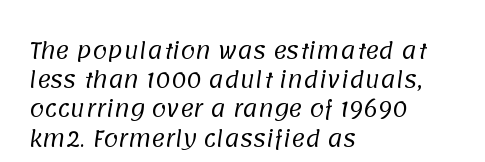
{"bold": "no", "underline": "no", "align": "left", "line_spacing": "normal", "line_spacing_ratio": 1.39, "letter_spacing": "normal", "letter_spacing_em": 0.0, "glyph_px": 21}
